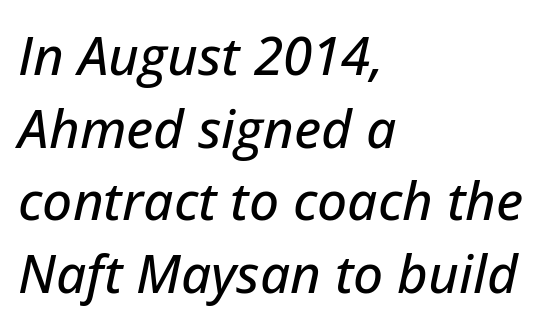
Here the glyphs are tracked normally, forming tight word shapes. Has an underline been added? It has not. Baseline-to-baseline distance is the conventional proportion of letter height. A typesetter would call this proportional, since set widths differ per character. Emphasis-style slanted type is in use.
